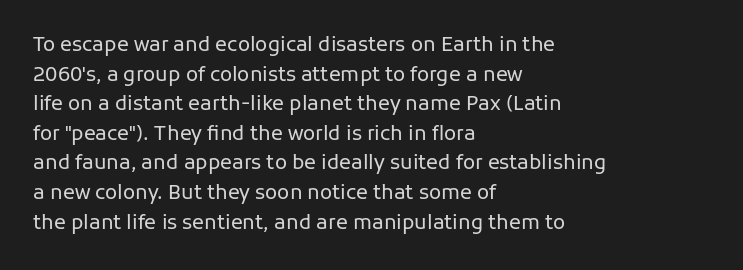
The image shows 20 px text type, upright; set left-aligned, normal line spacing (1.48x), normal letter spacing, not underlined.
